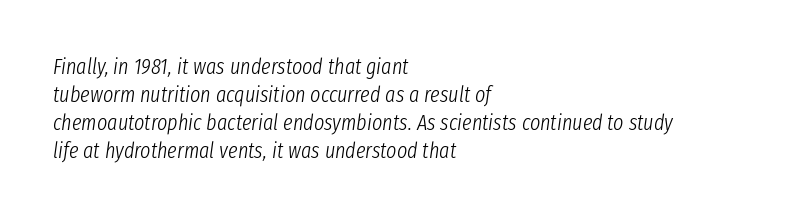
Quick note: italic. Letters have the restrained weight of plain body copy at most. The zone under the glyphs is completely vacant. How are the letters spaced? Ordinarily, with no added tracking.
